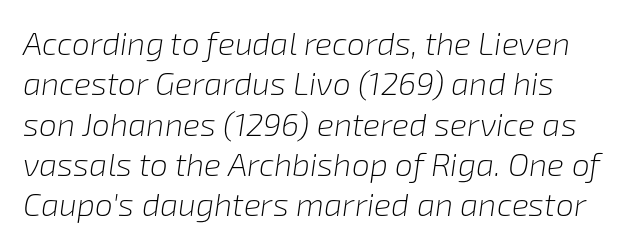
{"italic": "yes", "lean": "right", "slant_degrees": 8, "bold": "no", "weight": "light", "width": "normal", "stroke_contrast": "low", "x_height": "medium", "monospaced": "no", "underline": "no", "line_spacing": "normal", "line_spacing_ratio": 1.26, "letter_spacing": "normal", "letter_spacing_em": 0.0, "glyph_px": 32}
